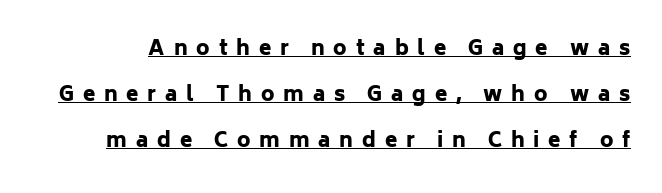
Quick note: underline on. Strong, thick strokes mark this as bold type. The specimen reads as upright at a glance. Vertical spacing — loose. Spacing between characters has been opened up far beyond the box default.
